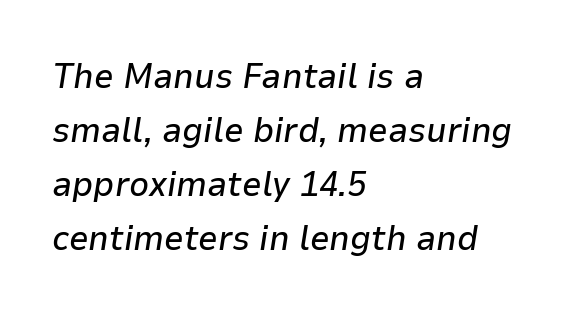
Q: Is the text italic (slanted)? A: Yes, it leans right by about 9 degrees.
Q: Is the text underlined? A: No.
Q: How is the paragraph aligned? A: Left-aligned.
Q: Is the spacing between letters normal or unusually wide? A: Normal.
Q: Is the spacing between lines tight, normal or loose? A: Normal.
Q: Width (condensed, normal, or wide)? A: Normal.
Q: Stroke contrast? A: Low.
Q: x-height? A: Medium.
Q: Monospaced? A: No.
